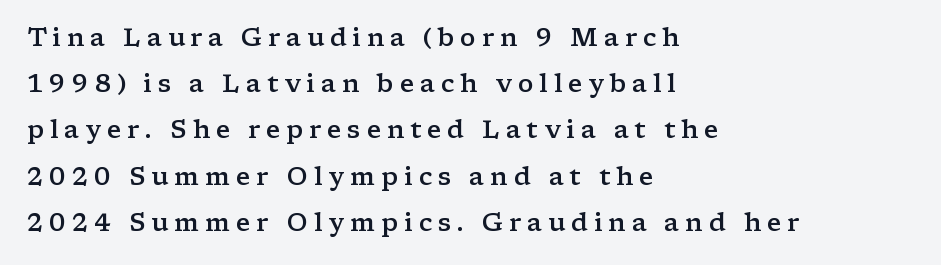
Q: Is the text bold? A: Semi-bold.
Q: Is the text italic (slanted)? A: No, it is upright.
Q: Is the text underlined? A: No.
Q: How is the paragraph aligned? A: Left-aligned.
Q: Is the spacing between letters normal or unusually wide? A: Unusually wide.
